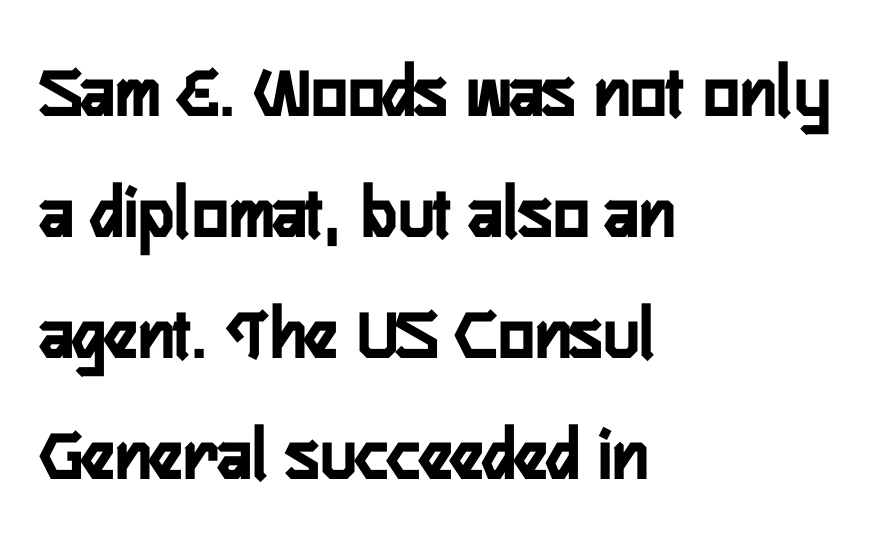
Every stem runs plumb, perpendicular to the baseline. The passage shown is typed in a proportional face where columns would drift. Whoever set this chose a conventional vertical rhythm. Glance below the letters and you will spot only blank space. Look at the bottom of the vertical strokes: they stop flat, with no serifs.
